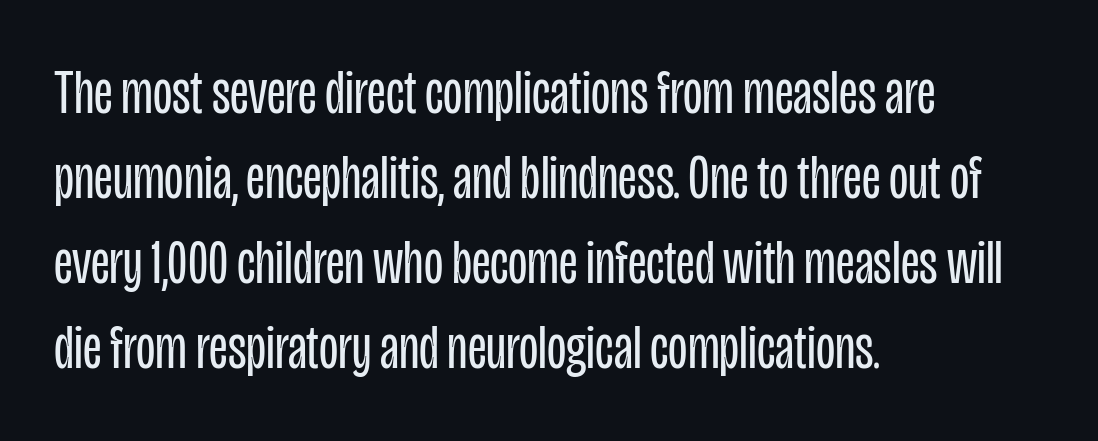
The image shows 63 px regular-weight, condensed sans-serif type, upright; set left-aligned, normal line spacing (1.35x), normal letter spacing, not underlined; low stroke contrast and a large x-height.
